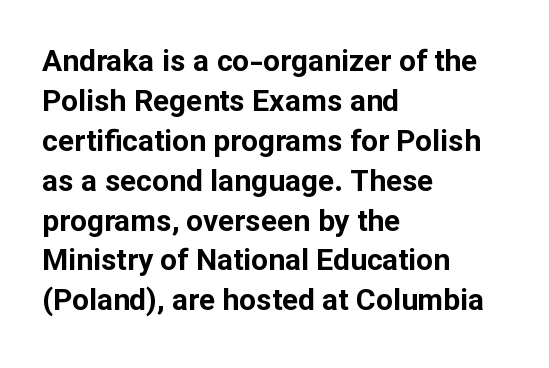
Is there much room between lines? A standard amount, neither cramped nor airy. Tall strokes in this sample are plumb rather than angled. Here the glyphs are tracked normally, forming tight word shapes. Plenty of ink on the page — the face is bold.
